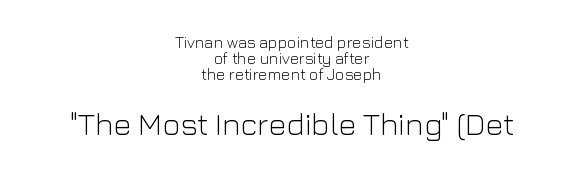
{"serif": "no", "italic": "no", "bold": "no", "weight": "light", "width": "normal", "stroke_contrast": "low", "x_height": "medium", "monospaced": "no", "underline": "no", "align": "center", "line_spacing": "tight", "line_spacing_ratio": 1.0, "letter_spacing": "normal", "letter_spacing_em": 0.0, "larger_block": "second", "size_ratio": 1.94, "glyph_px": 31}
